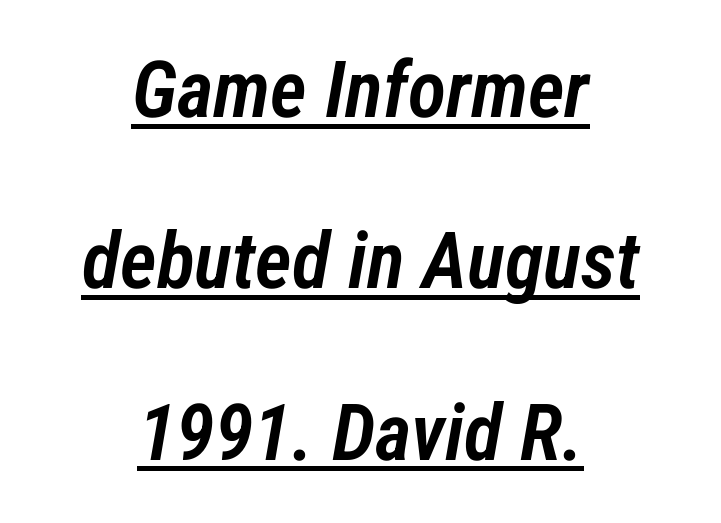
{"italic": "yes", "lean": "right", "slant_degrees": 12, "bold": "semi", "weight": "semibold", "width": "condensed", "stroke_contrast": "low", "x_height": "medium", "monospaced": "no", "underline": "yes", "align": "center", "line_spacing": "loose", "line_spacing_ratio": 2.17, "letter_spacing": "normal", "letter_spacing_em": 0.0, "glyph_px": 79}
